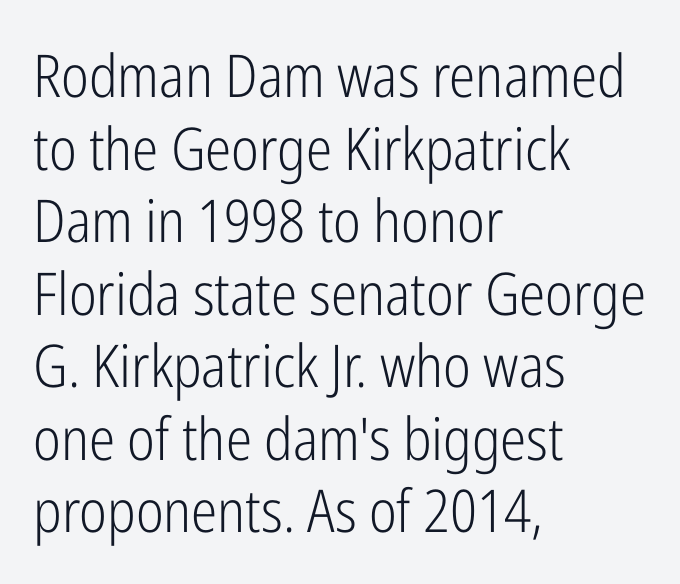
Q: Is the text bold? A: No.
Q: Is the text italic (slanted)? A: No, it is upright.
Q: Is the typeface a serif or a sans-serif typeface? A: Sans-serif.
Q: Is the text underlined? A: No.
Q: How is the paragraph aligned? A: Left-aligned.
Q: Is the spacing between letters normal or unusually wide? A: Normal.
Q: Width (condensed, normal, or wide)? A: Condensed.
Q: Stroke contrast? A: Low.
Q: x-height? A: Medium.
Q: Monospaced? A: No.
